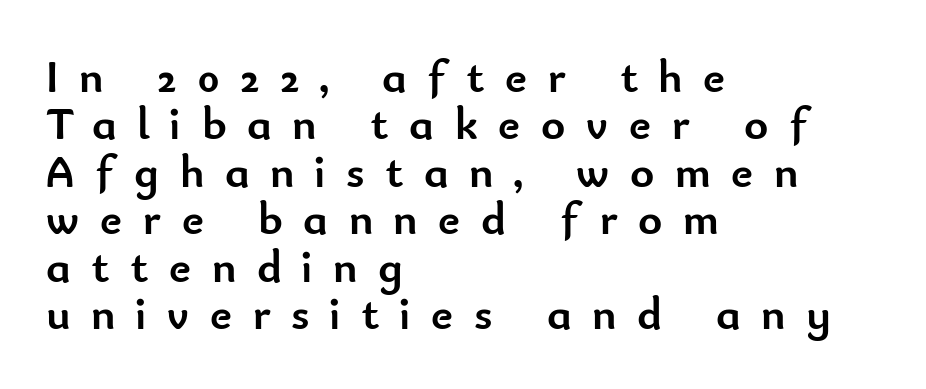
Does the weight exceed regular? Yes, all the way to bold. The letters advance in unequal steps, a hallmark of proportional type. What's the leading like? Squeezed, with rows nearly overlapping. Is the block centered? No — it sits flush against the left margin. Style check: upright. Glyph-to-glyph distance is far greater than everyday printed text.
